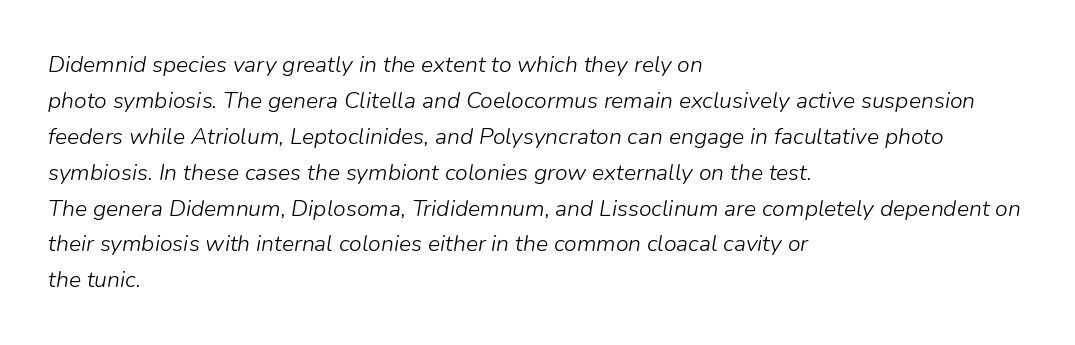
Q: Is the text bold? A: No.
Q: Is the text italic (slanted)? A: Yes, it leans right by about 9 degrees.
Q: Is the text underlined? A: No.
Q: How is the paragraph aligned? A: Left-aligned.
Q: Is the spacing between letters normal or unusually wide? A: Normal.
Q: Is the spacing between lines tight, normal or loose? A: Normal.
